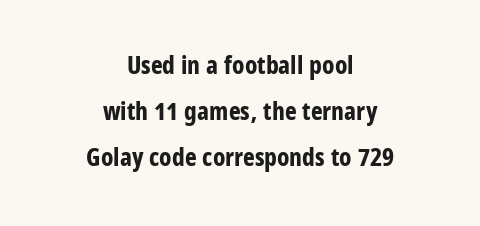
The image shows 25 px bold type, upright; set centered, line spacing 1.85x, normal letter spacing, not underlined.
